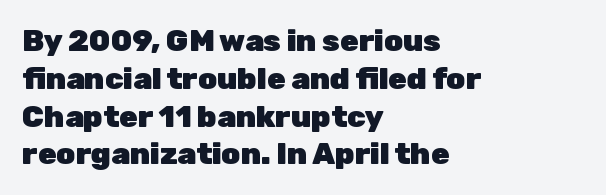
The image shows 30 px heavy sans-serif type, upright; set left-aligned, normal line spacing (1.26x), normal letter spacing, not underlined; low stroke contrast and a medium x-height.
